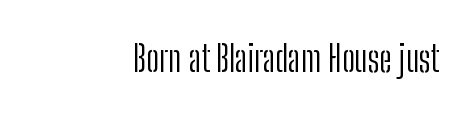
The image shows 36 px light, condensed sans-serif type, upright; set normal letter spacing, not underlined; low stroke contrast and a medium x-height.
